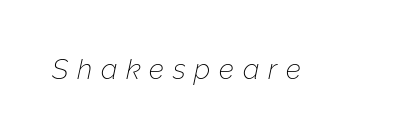
The image shows 28 px thin type, italic (leaning right); set unusually wide letter spacing (+0.31 em), not underlined; low stroke contrast and a medium x-height.
